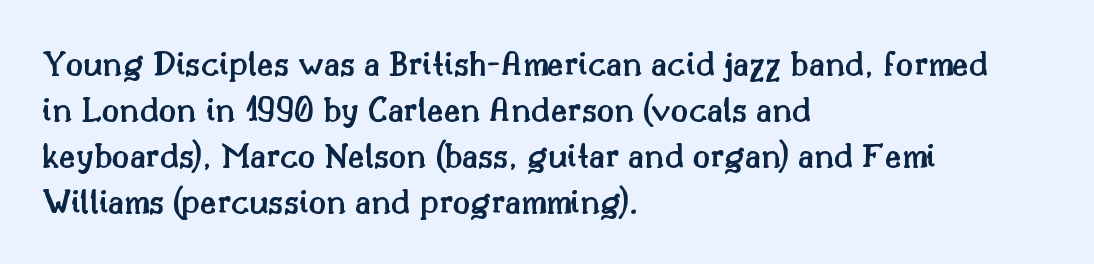
Upright lettering throughout. This sample uses a serif face. These lines are rendered in a variable-pitch font. Notice the strokes are somewhat thickened but not fully heavy: this is a semibold. Regular leading.
